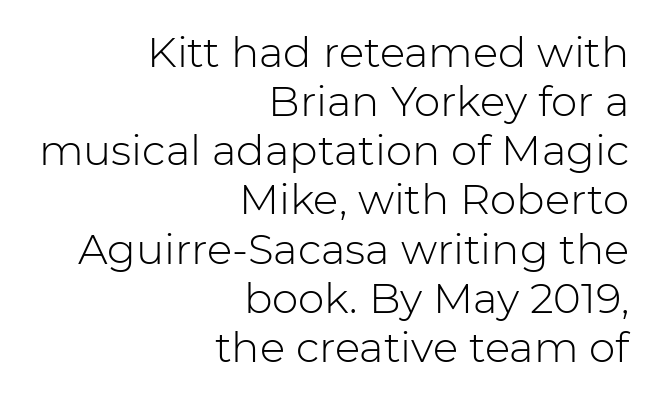
{"serif": "no", "italic": "no", "bold": "no", "weight": "light", "width": "normal", "stroke_contrast": "low", "x_height": "medium", "monospaced": "no", "underline": "no", "align": "right", "line_spacing_ratio": 1.17, "letter_spacing": "normal", "letter_spacing_em": 0.0, "glyph_px": 42}
